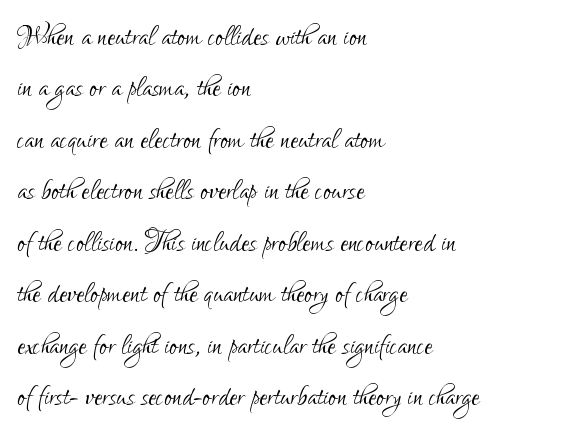
Q: Is the text bold? A: No.
Q: Is the text italic (slanted)? A: Yes.
Q: Is the typeface a serif or a sans-serif typeface? A: Sans-serif.
Q: Is the text underlined? A: No.
Q: How is the paragraph aligned? A: Left-aligned.
Q: Is the spacing between letters normal or unusually wide? A: Normal.
Q: Is the spacing between lines tight, normal or loose? A: Normal.
Q: Width (condensed, normal, or wide)? A: Condensed.
Q: Stroke contrast? A: Low.
Q: x-height? A: Small.
Q: Monospaced? A: No.
